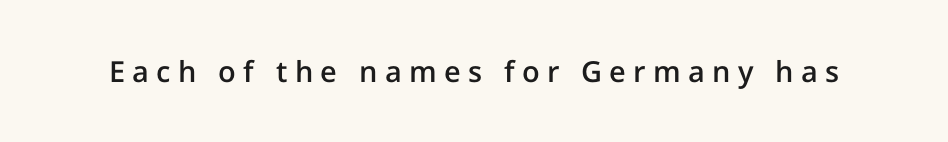
Q: Is the text bold? A: Semi-bold.
Q: Is the text italic (slanted)? A: No, it is upright.
Q: Is the typeface a serif or a sans-serif typeface? A: Sans-serif.
Q: Is the text underlined? A: No.
Q: Is the spacing between letters normal or unusually wide? A: Unusually wide.
Q: Width (condensed, normal, or wide)? A: Normal.
Q: Stroke contrast? A: Low.
Q: x-height? A: Medium.
Q: Monospaced? A: No.
